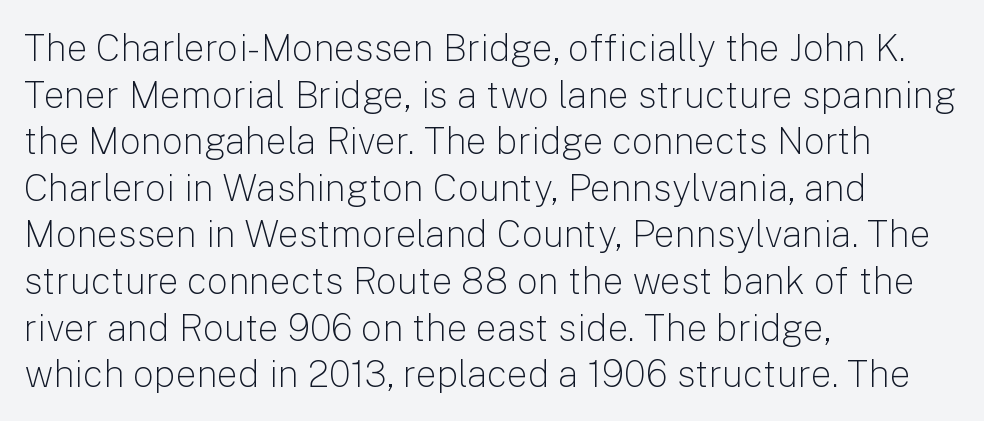
Q: Is the text bold? A: No.
Q: Is the text italic (slanted)? A: No, it is upright.
Q: Is the typeface a serif or a sans-serif typeface? A: Sans-serif.
Q: Is the text underlined? A: No.
Q: How is the paragraph aligned? A: Left-aligned.
Q: Is the spacing between letters normal or unusually wide? A: Normal.
Q: Is the spacing between lines tight, normal or loose? A: Normal.
Q: Width (condensed, normal, or wide)? A: Normal.
Q: Stroke contrast? A: Low.
Q: x-height? A: Medium.
Q: Monospaced? A: No.
